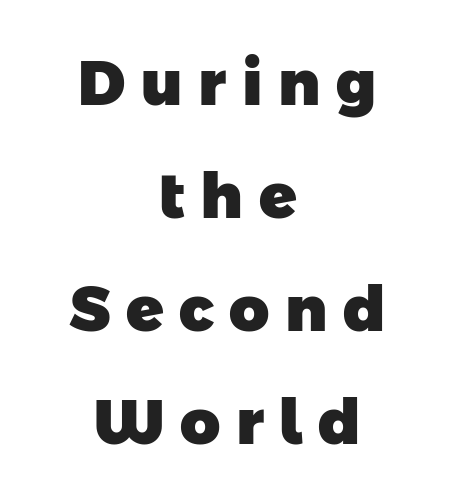
Q: Is the text bold? A: Yes.
Q: Is the typeface a serif or a sans-serif typeface? A: Sans-serif.
Q: Is the text underlined? A: No.
Q: How is the paragraph aligned? A: Centered.
Q: Is the spacing between letters normal or unusually wide? A: Unusually wide.
Q: Width (condensed, normal, or wide)? A: Normal.
Q: Stroke contrast? A: Low.
Q: x-height? A: Medium.
Q: Monospaced? A: No.
